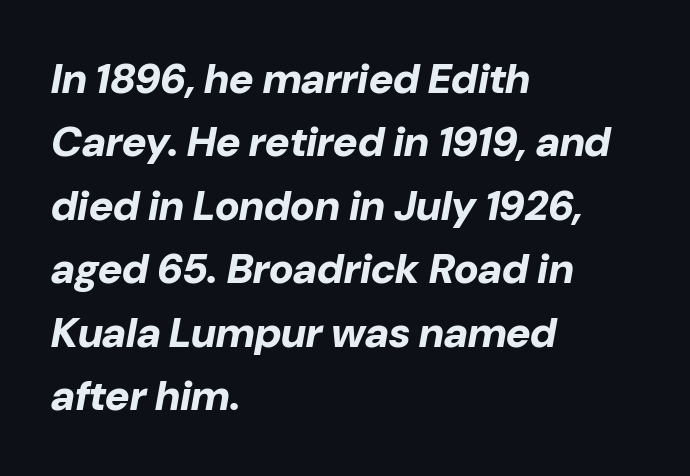
Q: Is the text bold? A: Yes.
Q: Is the text italic (slanted)? A: Yes, it leans right by about 10 degrees.
Q: Is the text underlined? A: No.
Q: How is the paragraph aligned? A: Left-aligned.
Q: Is the spacing between letters normal or unusually wide? A: Normal.
Q: Is the spacing between lines tight, normal or loose? A: Normal.
Q: Width (condensed, normal, or wide)? A: Normal.
Q: Stroke contrast? A: Low.
Q: x-height? A: Medium.
Q: Monospaced? A: No.
